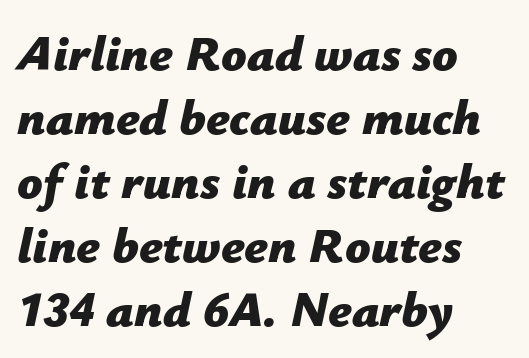
The image shows 50 px bold type, italic (leaning right); set left-aligned, normal line spacing (1.28x), normal letter spacing, not underlined; low stroke contrast and a medium x-height.
